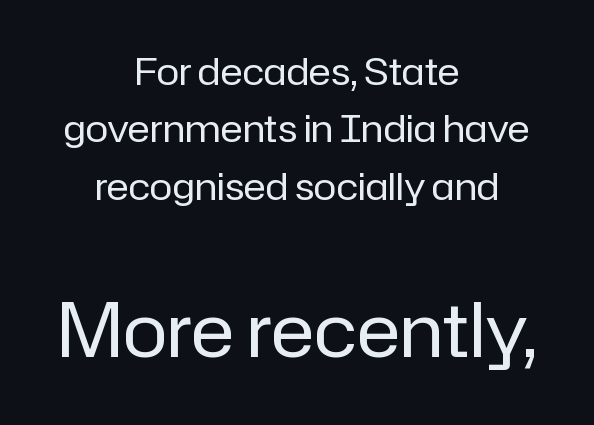
This is not heavy type; no bold has been used. Spacing verdict: proportional, widths tailored to each character. Type without underlining. Type size steps up from the first block to the second.
